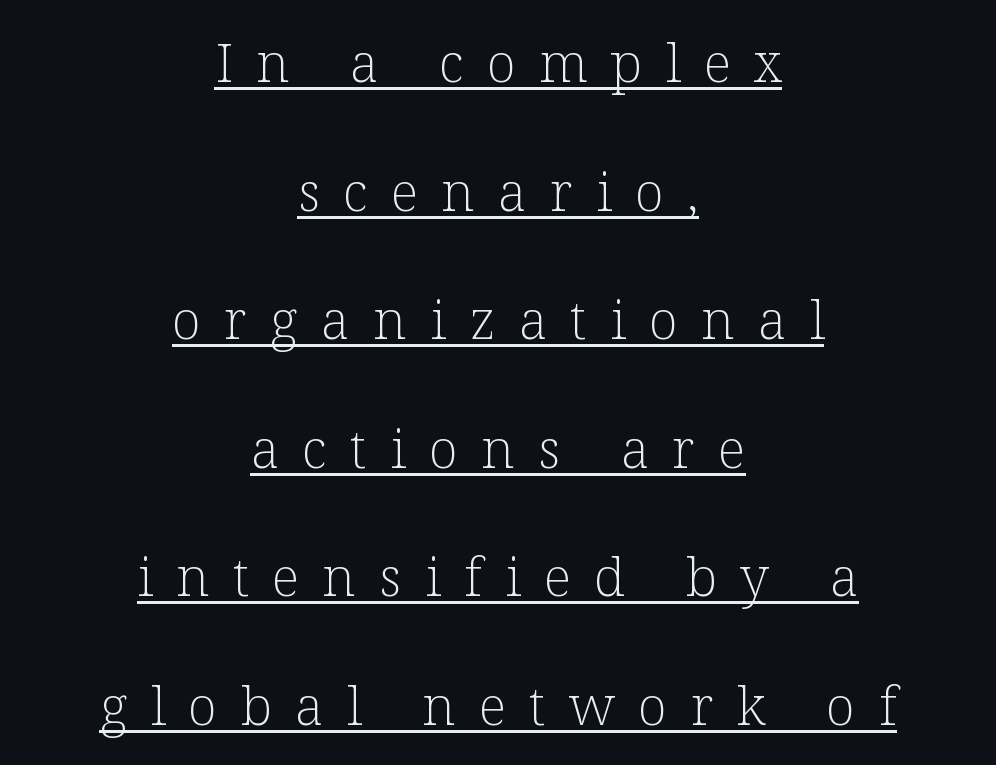
{"serif": "yes", "italic": "no", "bold": "no", "weight": "light", "width": "normal", "stroke_contrast": "low", "x_height": "medium", "monospaced": "no", "underline": "yes", "align": "center", "line_spacing": "loose", "line_spacing_ratio": 2.38, "letter_spacing": "wide", "letter_spacing_em": 0.43, "glyph_px": 54}
